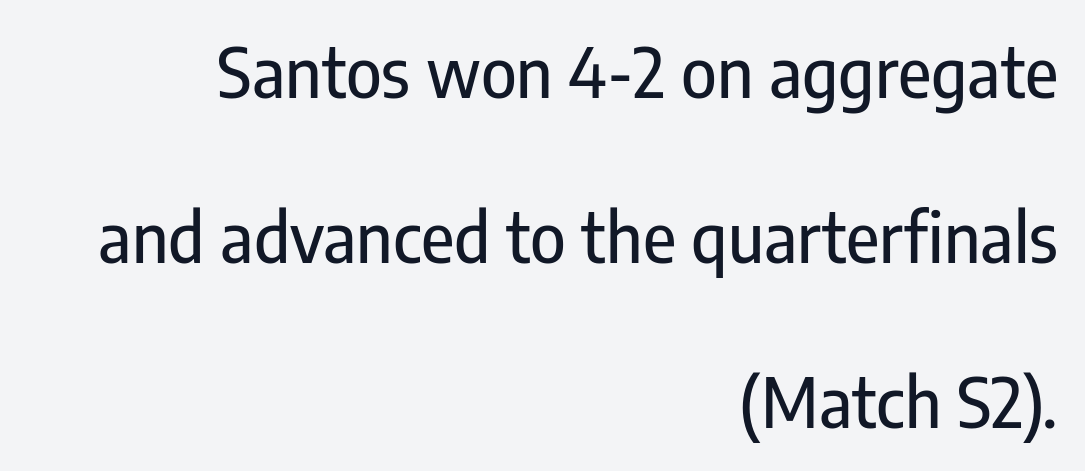
Q: Is the text italic (slanted)? A: No, it is upright.
Q: Is the typeface a serif or a sans-serif typeface? A: Sans-serif.
Q: Is the text underlined? A: No.
Q: How is the paragraph aligned? A: Right-aligned.
Q: Is the spacing between letters normal or unusually wide? A: Normal.
Q: Is the spacing between lines tight, normal or loose? A: Loose.
Q: Width (condensed, normal, or wide)? A: Condensed.
Q: Stroke contrast? A: Low.
Q: x-height? A: Medium.
Q: Monospaced? A: No.
